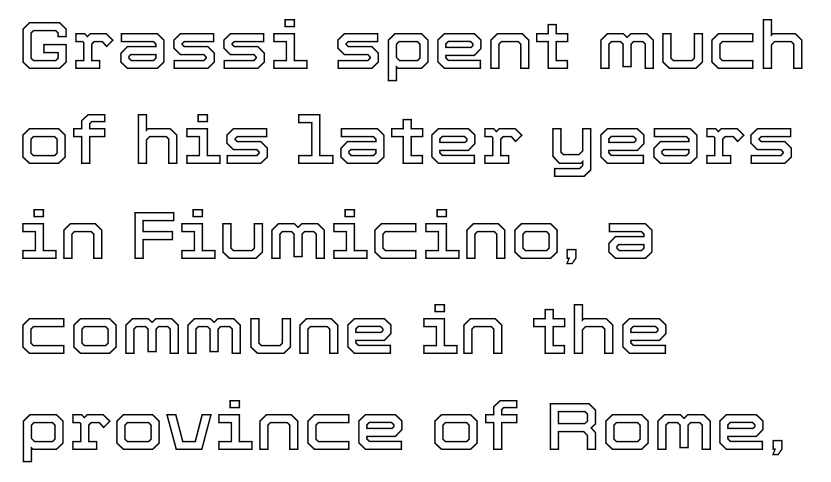
Q: Is the text italic (slanted)? A: No, it is upright.
Q: Is the text underlined? A: No.
Q: How is the paragraph aligned? A: Left-aligned.
Q: Is the spacing between letters normal or unusually wide? A: Normal.
Q: Is the spacing between lines tight, normal or loose? A: Normal.
Q: Width (condensed, normal, or wide)? A: Normal.
Q: x-height? A: Medium.
Q: Monospaced? A: No.
